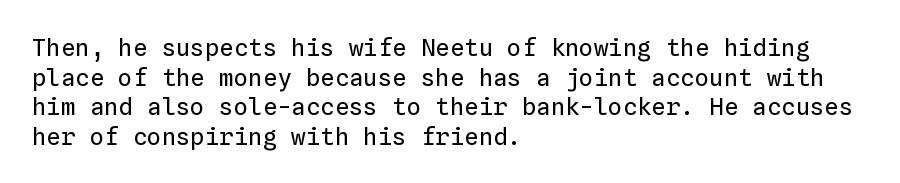
The image shows 24 px text type, upright; set left-aligned, line spacing 1.23x, normal letter spacing, not underlined.
